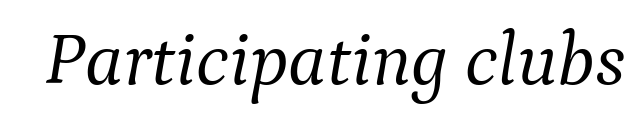
The image shows 76 px light serif type, italic (leaning right); set normal letter spacing, not underlined; medium stroke contrast and a medium x-height.
